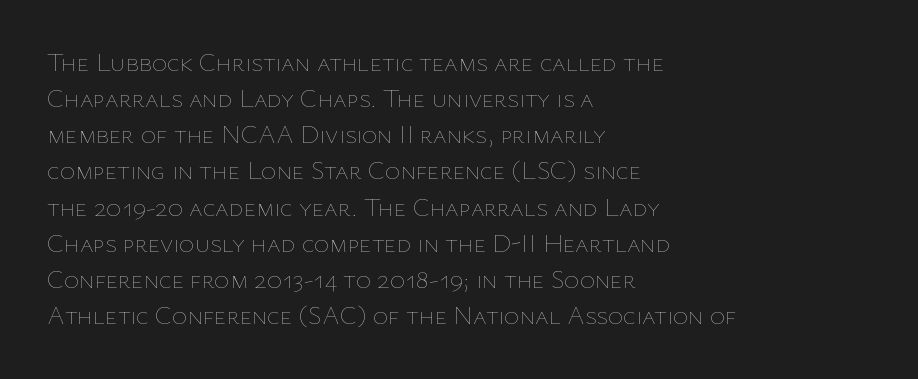
{"italic": "no", "bold": "no", "underline": "no", "align": "left", "line_spacing": "normal", "line_spacing_ratio": 1.39, "letter_spacing": "normal", "letter_spacing_em": 0.0, "glyph_px": 26}
